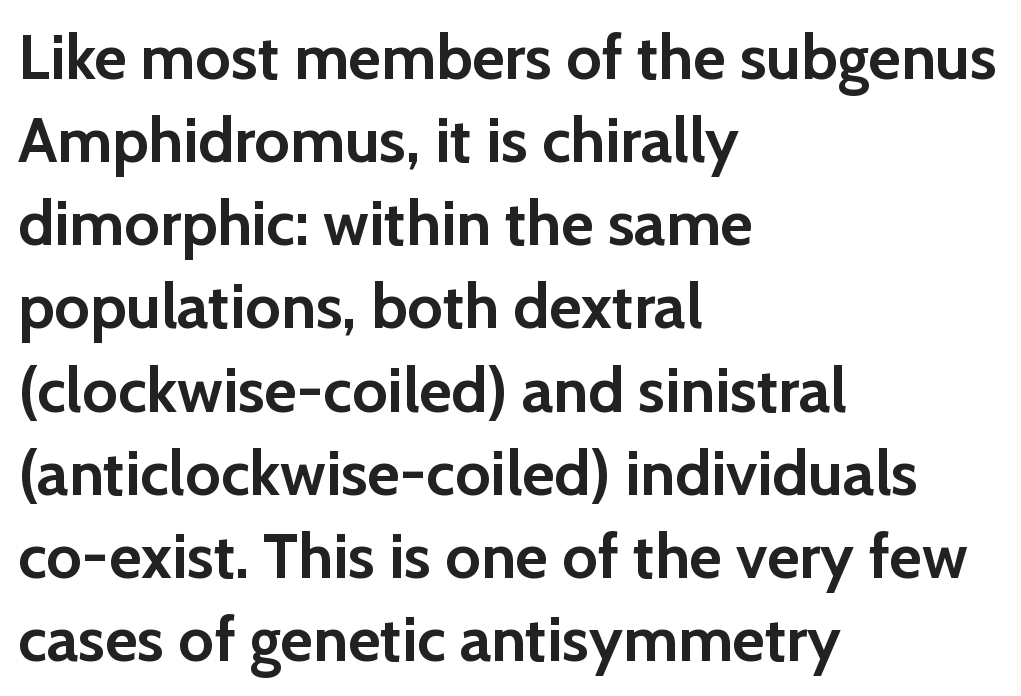
{"serif": "no", "italic": "no", "bold": "yes", "weight": "semibold", "width": "normal", "stroke_contrast": "low", "x_height": "medium", "monospaced": "no", "underline": "no", "align": "left", "line_spacing": "normal", "line_spacing_ratio": 1.32, "letter_spacing": "normal", "letter_spacing_em": 0.0, "glyph_px": 63}
